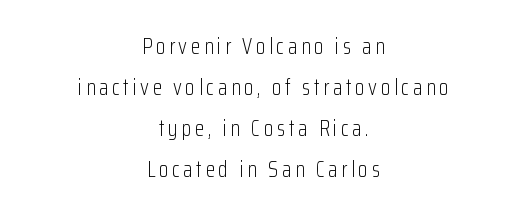
Q: Is the text bold? A: No.
Q: Is the text italic (slanted)? A: No, it is upright.
Q: Is the text underlined? A: No.
Q: How is the paragraph aligned? A: Centered.
